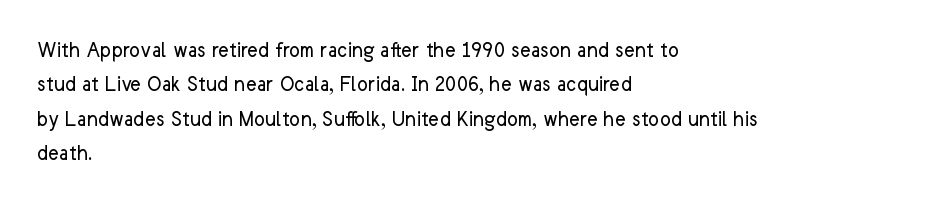
Observe the ordinary spacing: letters are neighbours, not strangers. Only glyphs here, with clear space below each row. Honestly, the row spacing looks completely unremarkable. No letter is thick-stroked: the sample isn't bold.
